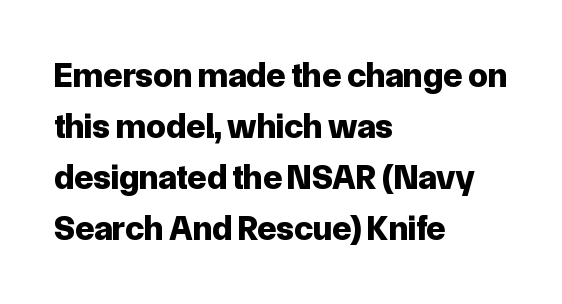
Q: Is the text bold? A: Yes.
Q: Is the text italic (slanted)? A: No, it is upright.
Q: Is the typeface a serif or a sans-serif typeface? A: Sans-serif.
Q: Is the text underlined? A: No.
Q: How is the paragraph aligned? A: Left-aligned.
Q: Is the spacing between letters normal or unusually wide? A: Normal.
Q: Is the spacing between lines tight, normal or loose? A: Normal.
Q: Width (condensed, normal, or wide)? A: Normal.
Q: Stroke contrast? A: Low.
Q: x-height? A: Medium.
Q: Monospaced? A: No.
